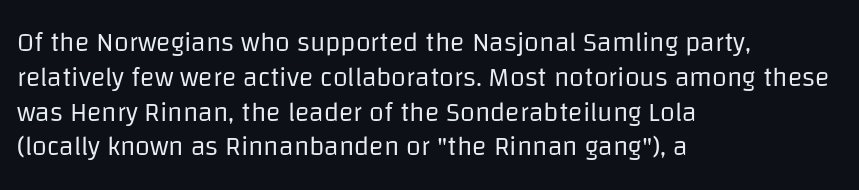
The image shows 27 px text type, upright; set left-aligned, normal line spacing (1.29x), normal letter spacing, not underlined.
